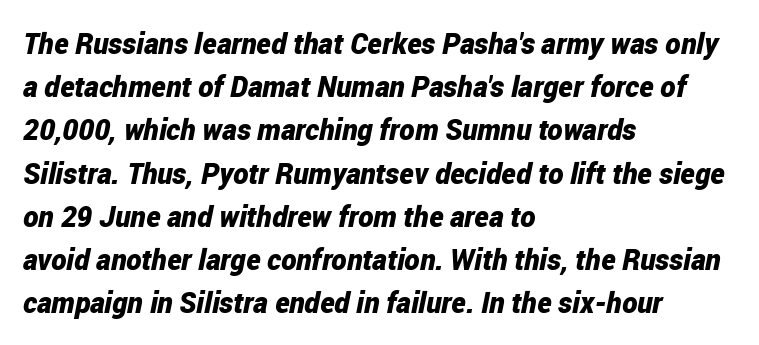
The image shows 29 px bold, condensed type, italic (leaning right); set left-aligned, normal line spacing (1.49x), normal letter spacing, not underlined; low stroke contrast and a medium x-height.
